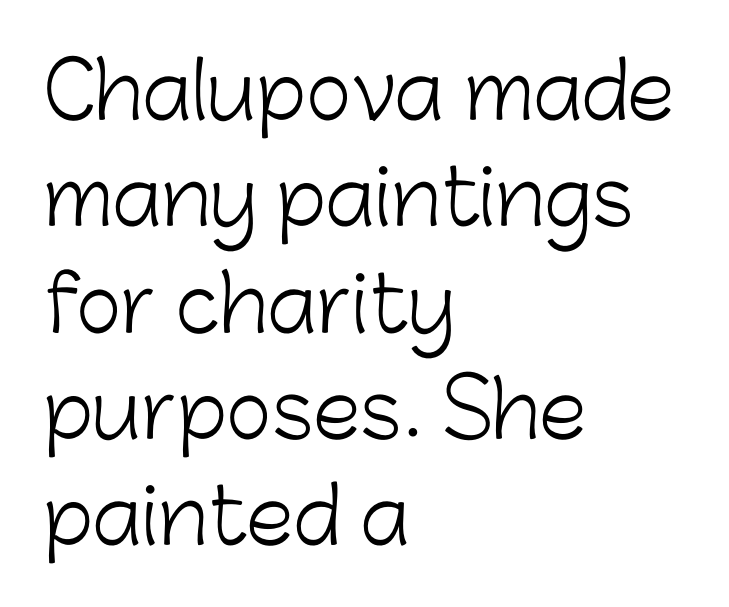
The passage shown is typed in a proportional face where columns would drift. No word sits above an underline. The paragraph has a hard left edge and a soft right edge. Grotesque or geometric, the face here clearly has no serifs. A normal amount of white space separates one row of letters from the next.
